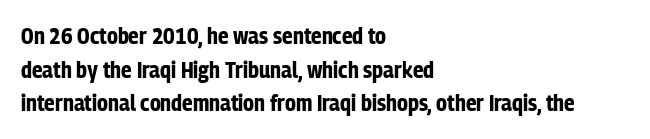
Q: Is the text bold? A: Yes.
Q: Is the text italic (slanted)? A: No, it is upright.
Q: Is the text underlined? A: No.
Q: How is the paragraph aligned? A: Left-aligned.
Q: Is the spacing between letters normal or unusually wide? A: Normal.
Q: Is the spacing between lines tight, normal or loose? A: Normal.
